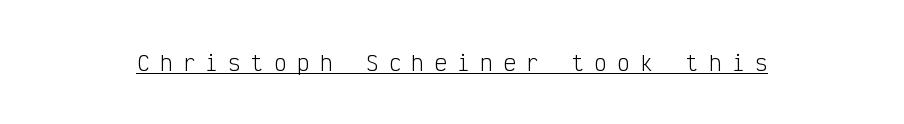
Q: Is the text bold? A: No.
Q: Is the text italic (slanted)? A: No, it is upright.
Q: Is the text underlined? A: Yes.
Q: Is the spacing between letters normal or unusually wide? A: Unusually wide.
